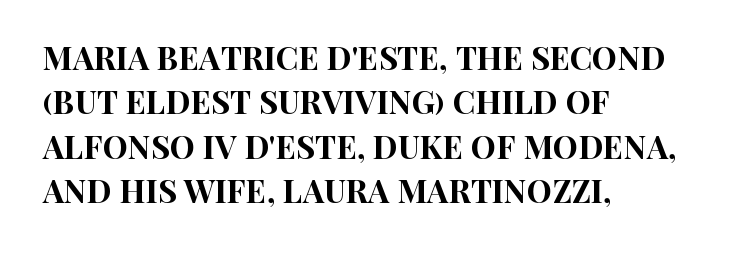
The image shows 32 px condensed sans-serif type, upright; set left-aligned, normal line spacing (1.39x), normal letter spacing, not underlined; high stroke contrast and a large x-height.
